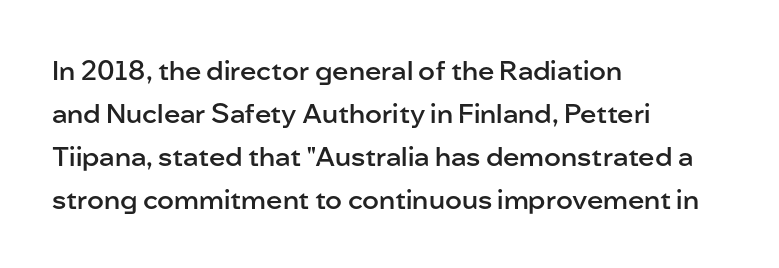
{"italic": "no", "bold": "semi", "underline": "no", "align": "left", "line_spacing": "normal", "line_spacing_ratio": 1.59, "letter_spacing": "normal", "letter_spacing_em": 0.0, "glyph_px": 27}
